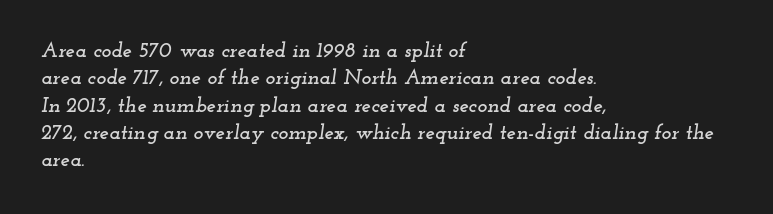
Q: Is the text italic (slanted)? A: Yes, it leans right by about 12 degrees.
Q: Is the text underlined? A: No.
Q: How is the paragraph aligned? A: Left-aligned.
Q: Is the spacing between letters normal or unusually wide? A: Normal.
Q: Is the spacing between lines tight, normal or loose? A: Normal.
